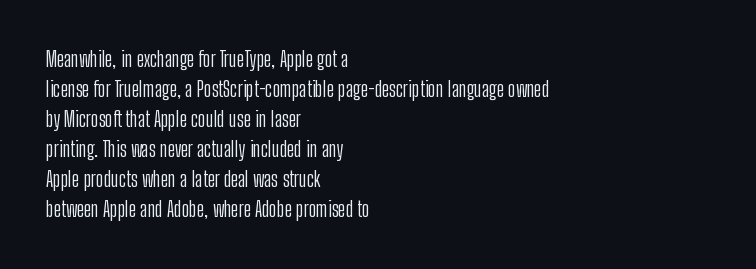
Q: Is the text bold? A: No.
Q: Is the text italic (slanted)? A: No, it is upright.
Q: Is the text underlined? A: No.
Q: How is the paragraph aligned? A: Left-aligned.
Q: Is the spacing between letters normal or unusually wide? A: Normal.
Q: Is the spacing between lines tight, normal or loose? A: Normal.
